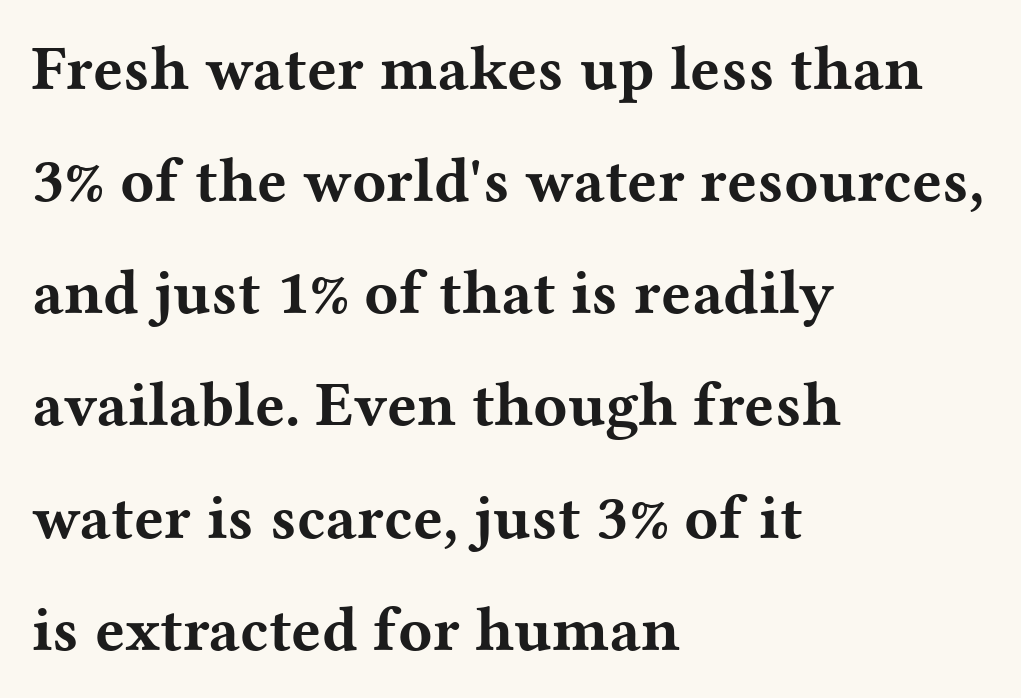
Q: Is the text bold? A: Yes.
Q: Is the text italic (slanted)? A: No, it is upright.
Q: Is the typeface a serif or a sans-serif typeface? A: Serif.
Q: Is the text underlined? A: No.
Q: How is the paragraph aligned? A: Left-aligned.
Q: Is the spacing between letters normal or unusually wide? A: Normal.
Q: Width (condensed, normal, or wide)? A: Wide.
Q: Stroke contrast? A: Medium.
Q: x-height? A: Medium.
Q: Monospaced? A: No.
